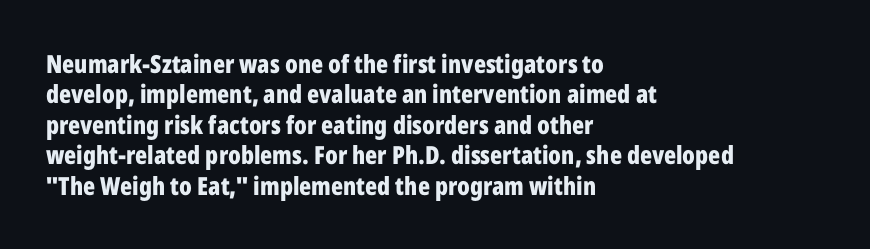
{"italic": "no", "bold": "yes", "underline": "no", "align": "left", "line_spacing_ratio": 1.22, "letter_spacing": "normal", "letter_spacing_em": 0.0, "glyph_px": 25}
